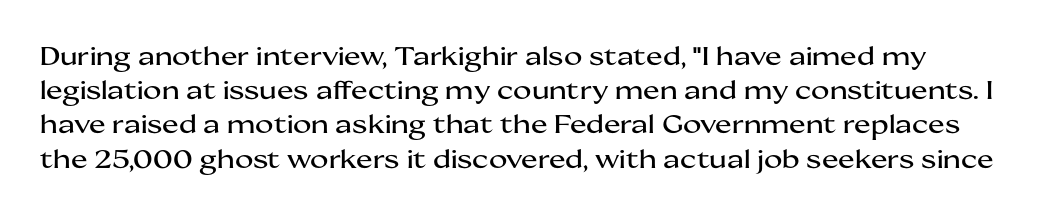
There is no visible air inserted between adjacent glyphs. Posture: upright roman. Bare-footed words on every line. Whoever set this chose a conventional vertical rhythm.
